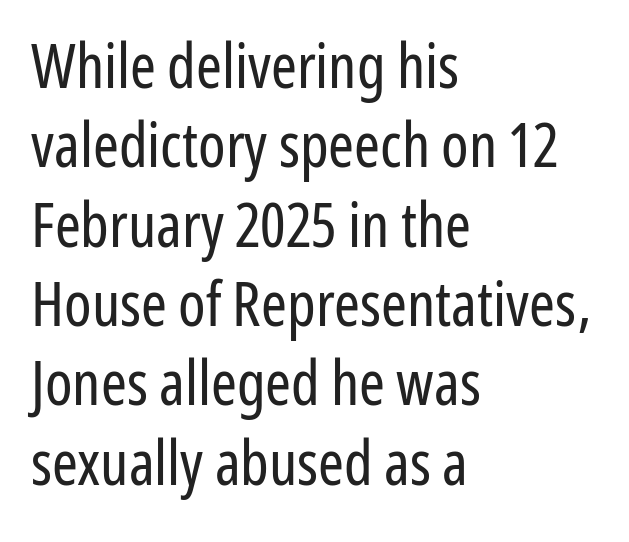
The image shows 62 px regular-weight, condensed sans-serif type, upright; set left-aligned, normal line spacing (1.28x), normal letter spacing, not underlined; low stroke contrast and a medium x-height.
